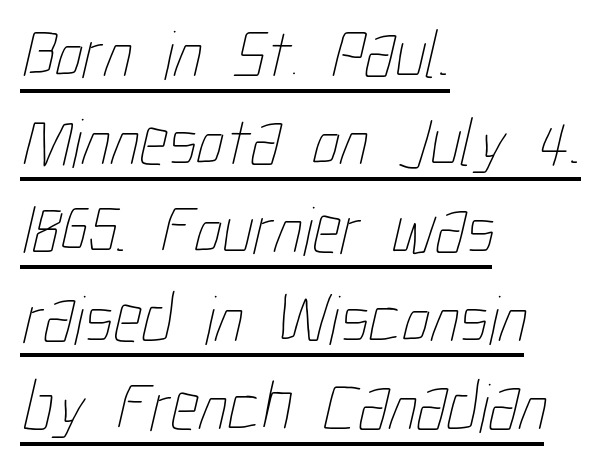
{"bold": "no", "weight": "thin", "width": "condensed", "stroke_contrast": "low", "x_height": "medium", "monospaced": "no", "underline": "yes", "align": "left", "line_spacing": "normal", "line_spacing_ratio": 1.26, "letter_spacing": "normal", "letter_spacing_em": 0.0, "glyph_px": 70}
